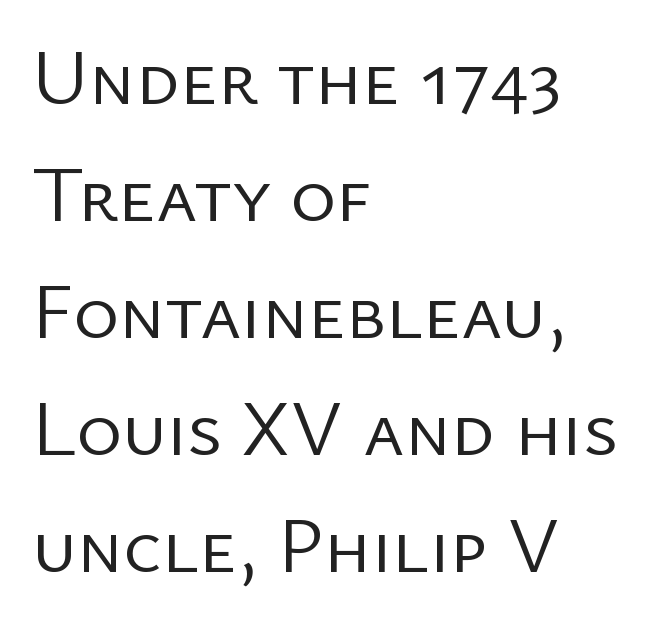
Q: Is the text bold? A: No.
Q: Is the text italic (slanted)? A: No, it is upright.
Q: Is the typeface a serif or a sans-serif typeface? A: Sans-serif.
Q: Is the text underlined? A: No.
Q: How is the paragraph aligned? A: Left-aligned.
Q: Is the spacing between letters normal or unusually wide? A: Normal.
Q: Is the spacing between lines tight, normal or loose? A: Normal.
Q: Width (condensed, normal, or wide)? A: Normal.
Q: Stroke contrast? A: Low.
Q: x-height? A: Medium.
Q: Monospaced? A: No.
